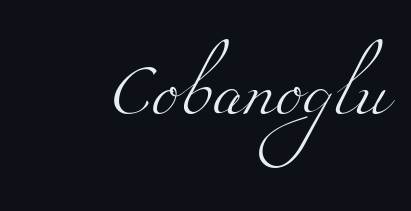
The image shows 51 px light, wide type; set normal letter spacing, not underlined; medium stroke contrast and a small x-height.
